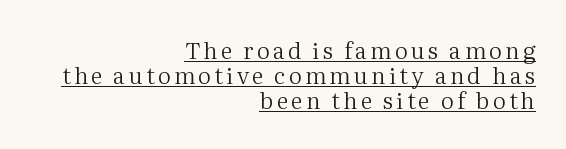
The image shows 23 px text type, upright; set right-aligned, tight line spacing (1.09x), underlined.
